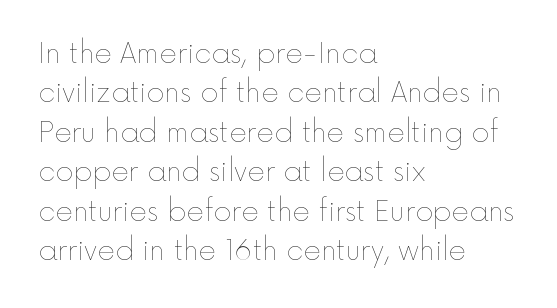
The image shows 27 px text type, upright; set left-aligned, normal line spacing (1.46x), normal letter spacing, not underlined.
